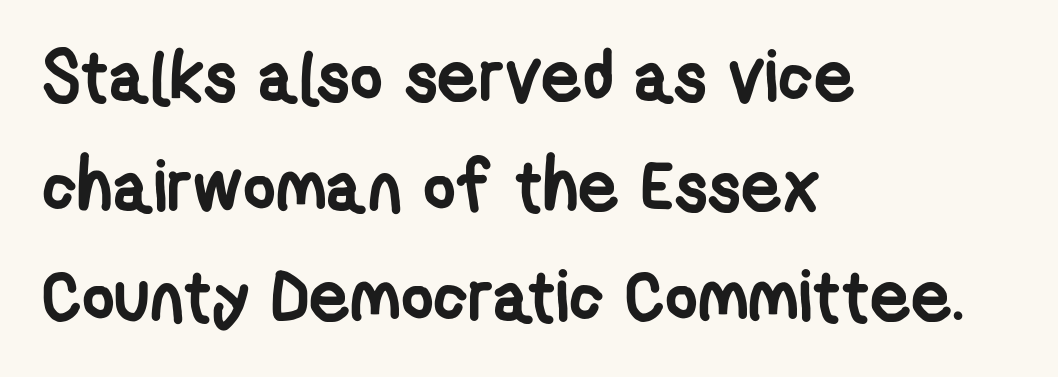
Any mark beneath the type? The region is blank. Does extra space separate the letters? No, they use regular spacing. The rendering shows plain stroke endings on the letterforms — a sans-serif design. One glance says typical: line gaps are just what's usual.
